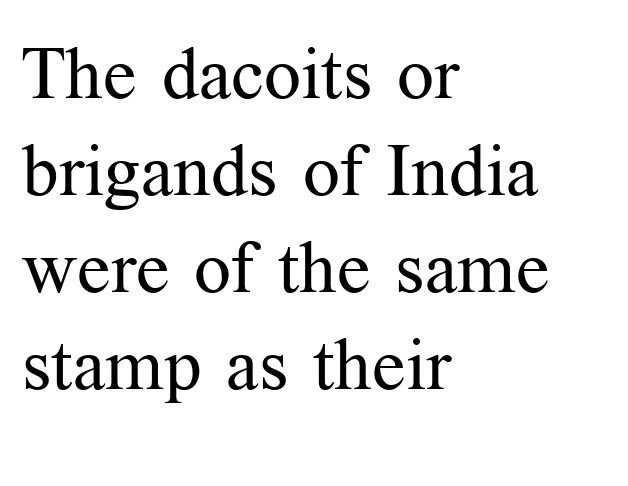
The image shows 73 px regular-weight serif type, upright; set left-aligned, normal line spacing (1.33x), normal letter spacing, not underlined; medium stroke contrast and a medium x-height.
